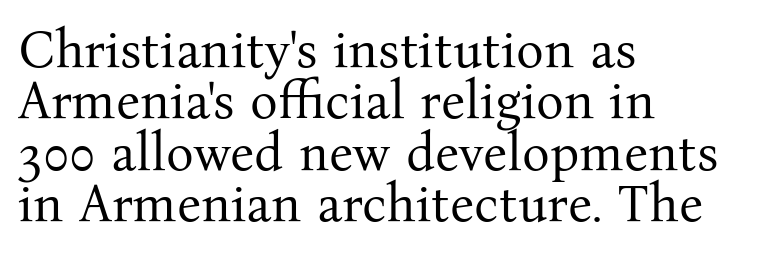
Q: Is the text bold? A: No.
Q: Is the text italic (slanted)? A: No, it is upright.
Q: Is the typeface a serif or a sans-serif typeface? A: Serif.
Q: Is the text underlined? A: No.
Q: How is the paragraph aligned? A: Left-aligned.
Q: Is the spacing between letters normal or unusually wide? A: Normal.
Q: Is the spacing between lines tight, normal or loose? A: Tight.
Q: Width (condensed, normal, or wide)? A: Normal.
Q: Stroke contrast? A: Medium.
Q: x-height? A: Medium.
Q: Monospaced? A: No.
